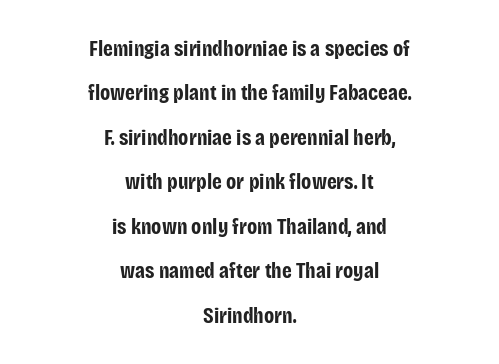
{"italic": "no", "bold": "yes", "underline": "no", "align": "center", "line_spacing": "loose", "line_spacing_ratio": 2.02, "letter_spacing": "normal", "letter_spacing_em": 0.0, "glyph_px": 22}
